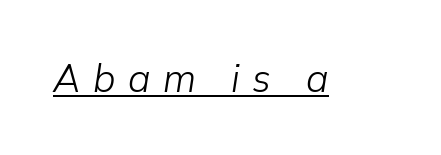
Students, observe the line beneath the letters — that is underlining. Does extra space separate the letters? Yes, quite a lot of it. Observe the lean: these are italic letterforms. Each letter keeps its own natural width here, so spacing adapts to shape. The characters are drawn with everyday or finer stroke widths.
